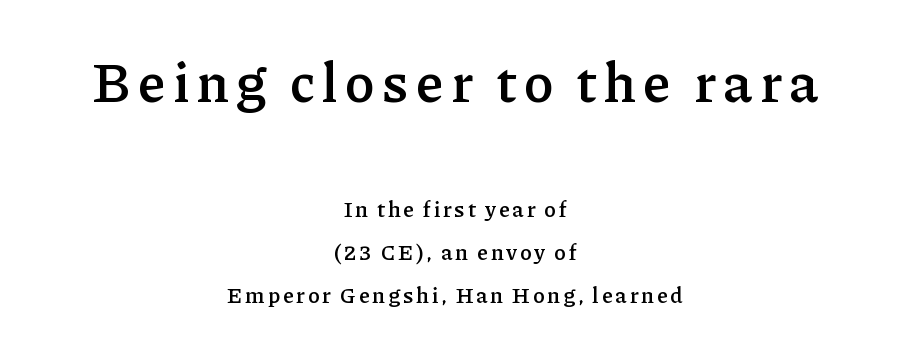
{"serif": "yes", "italic": "no", "bold": "semi", "weight": "semibold", "width": "normal", "stroke_contrast": "low", "x_height": "medium", "monospaced": "no", "underline": "no", "align": "center", "line_spacing": "loose", "line_spacing_ratio": 1.94, "larger_block": "first", "size_ratio": 2.55, "glyph_px": 56}
